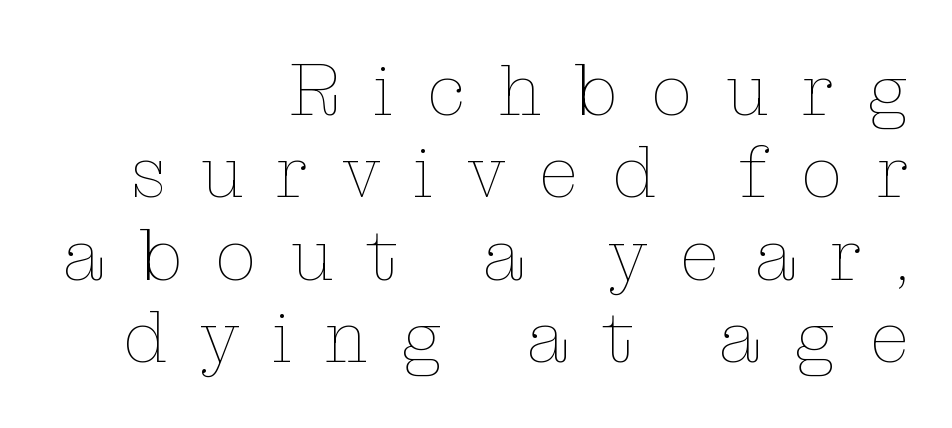
{"italic": "no", "bold": "no", "weight": "thin", "width": "normal", "stroke_contrast": "low", "x_height": "medium", "monospaced": "no", "underline": "no", "align": "right", "line_spacing": "tight", "line_spacing_ratio": 1.13, "letter_spacing": "wide", "letter_spacing_em": 0.46, "glyph_px": 73}
